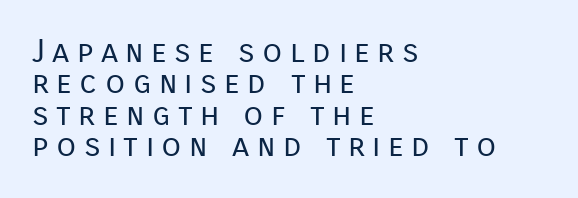
Type without underlining. Font category for this specimen: sans-serif. The font sits on the lighter half of the weight spectrum, regular included. The horizontal fit of the characters is loose and conspicuously gappy. Is the block centered? No — it sits flush against the left margin. Horizontal bands of white between lines are thin slivers.
